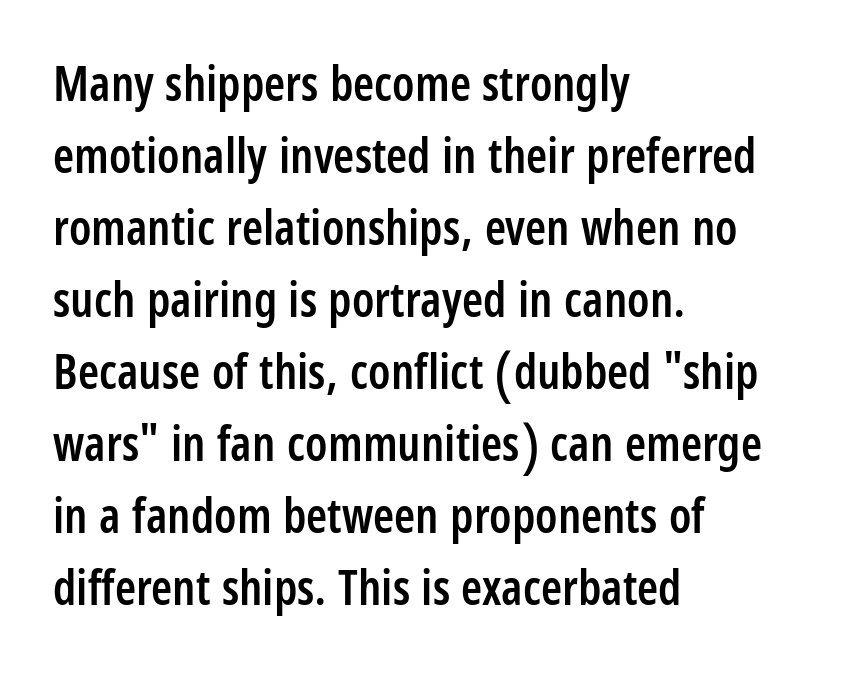
Q: Is the text bold? A: Semi-bold.
Q: Is the text italic (slanted)? A: No, it is upright.
Q: Is the typeface a serif or a sans-serif typeface? A: Sans-serif.
Q: Is the text underlined? A: No.
Q: How is the paragraph aligned? A: Left-aligned.
Q: Is the spacing between letters normal or unusually wide? A: Normal.
Q: Is the spacing between lines tight, normal or loose? A: Normal.
Q: Width (condensed, normal, or wide)? A: Condensed.
Q: Stroke contrast? A: Low.
Q: x-height? A: Large.
Q: Monospaced? A: No.
